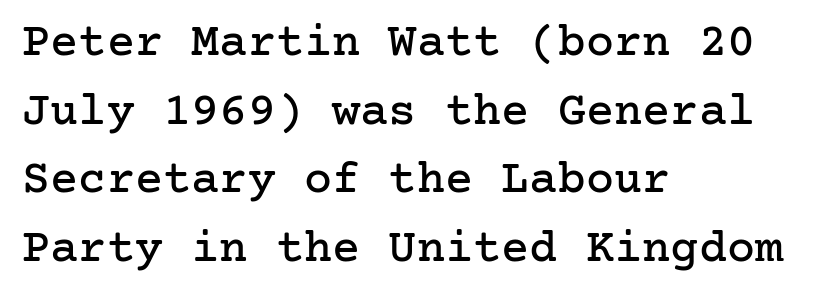
The image shows 47 px serif type, upright; set left-aligned, normal line spacing (1.46x), normal letter spacing, not underlined; low stroke contrast and a medium x-height.
